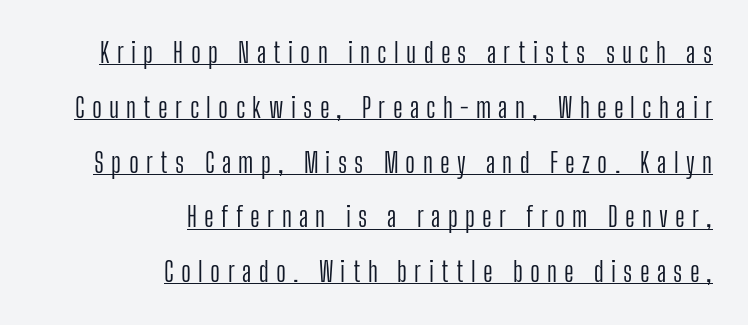
Q: Is the text bold? A: No.
Q: Is the text italic (slanted)? A: No, it is upright.
Q: Is the text underlined? A: Yes.
Q: How is the paragraph aligned? A: Right-aligned.
Q: Is the spacing between letters normal or unusually wide? A: Unusually wide.
Q: Is the spacing between lines tight, normal or loose? A: Loose.
